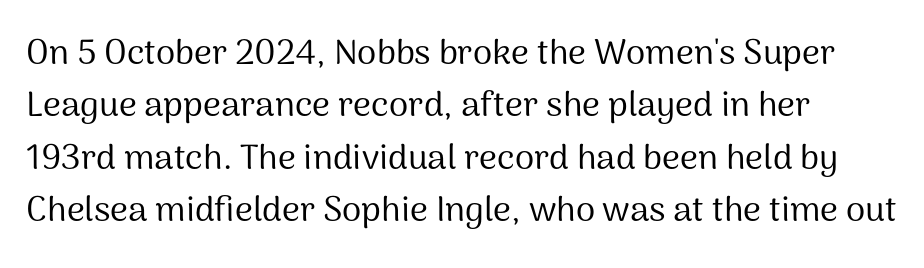
Think standard paragraph weight, or any step lighter than that. Words float on clear page, feet unadorned. Posture: vertical. I'd call this a sans setting — the letters go barefoot. Standard letterfit; no display-style spreading of the glyphs. Proportional: the letters do not fall into vertical columns.
